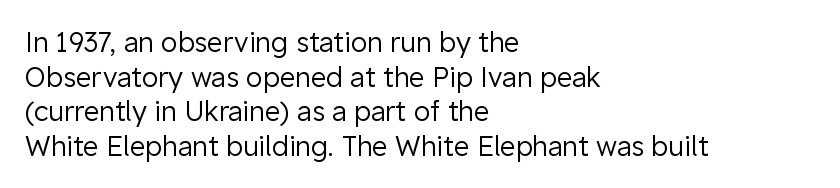
{"italic": "no", "bold": "no", "underline": "no", "align": "left", "line_spacing": "normal", "line_spacing_ratio": 1.28, "letter_spacing": "normal", "letter_spacing_em": 0.0, "glyph_px": 27}
